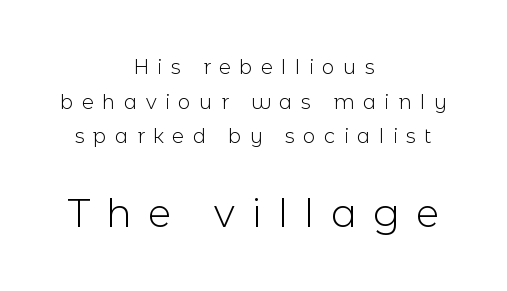
Q: Is the text bold? A: No.
Q: Is the text italic (slanted)? A: No, it is upright.
Q: Is the typeface a serif or a sans-serif typeface? A: Sans-serif.
Q: Is the text underlined? A: No.
Q: How is the paragraph aligned? A: Centered.
Q: Is the spacing between letters normal or unusually wide? A: Unusually wide.
Q: Which block of text is set in a larger size, the first (top) or the second (bottom)? A: The second (bottom) one.
Q: Width (condensed, normal, or wide)? A: Normal.
Q: x-height? A: Medium.
Q: Monospaced? A: No.
